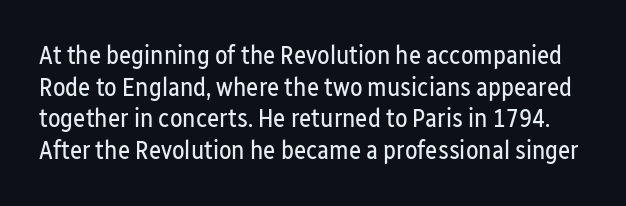
{"italic": "no", "bold": "no", "underline": "no", "line_spacing_ratio": 1.22, "letter_spacing": "normal", "letter_spacing_em": 0.0, "glyph_px": 26}
